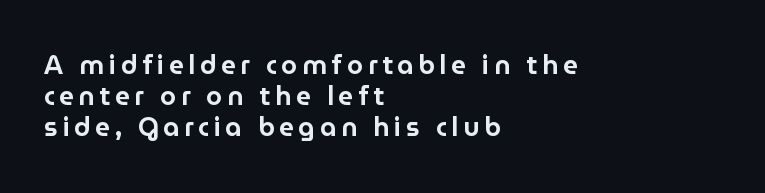
The image shows 26 px text type, upright; set left-aligned, line spacing 1.2x, not underlined.
